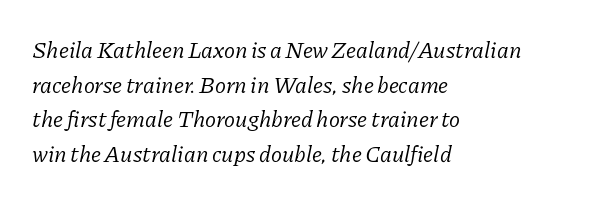
{"italic": "yes", "lean": "right", "slant_degrees": 11, "bold": "no", "underline": "no", "align": "left", "line_spacing": "normal", "line_spacing_ratio": 1.51, "letter_spacing": "normal", "letter_spacing_em": 0.0, "glyph_px": 23}
